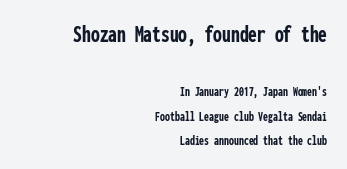
The image shows 25 px bold type, upright; set right-aligned, line spacing 1.74x, normal letter spacing, not underlined; the first (top) block is 1.79x larger.
